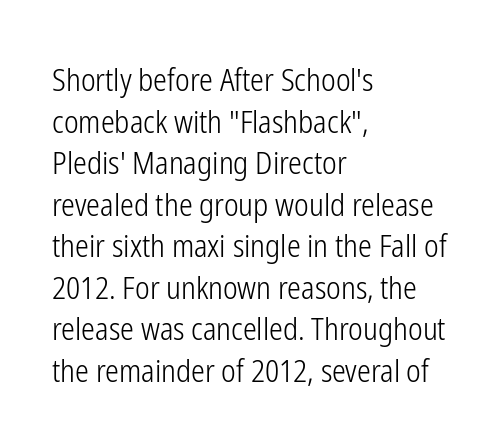
No feet cap the strokes, marking this as sans-serif type. Letters rest on an invisible, unmarked baseline. Horizontal bands of white between lines are of average thickness. Heft: none added — not bold. Tracking here is standard; glyphs follow each other at the usual distance.
